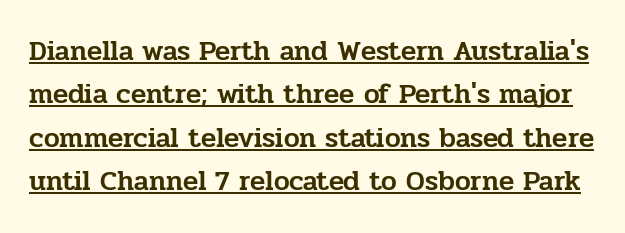
What decoration does the sample have? An underline. The designer went with a serif here, giving each stem small feet. Regarding leading, the lines here are spaced in the standard way. The lettering stays uniformly vertical, giving the passage a roman look.
